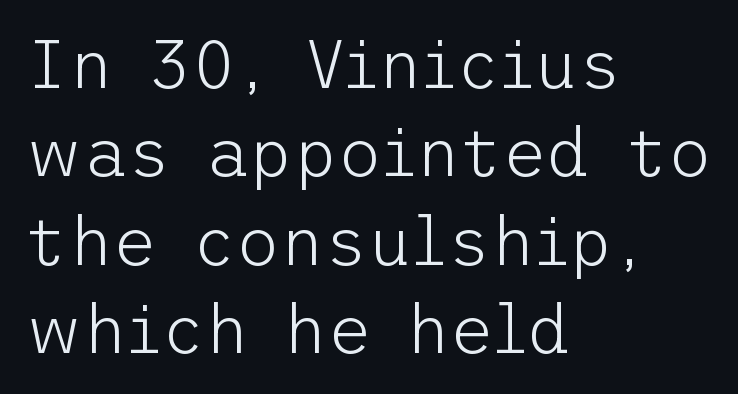
The font family rendered here belongs to the sans-serif group. No italicization has been applied; the sample stays upright. Honestly, the row spacing looks completely unremarkable. Students, note that the glyphs here touch the page at normal intervals.
